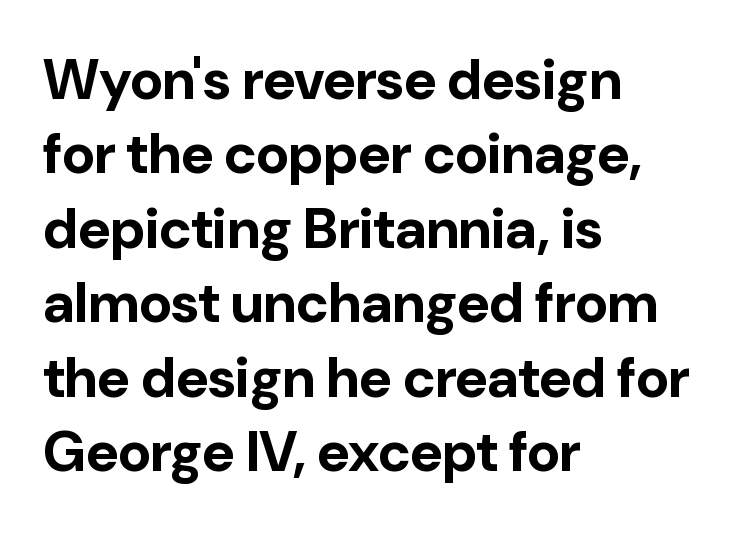
Q: Is the text bold? A: Yes.
Q: Is the text italic (slanted)? A: No, it is upright.
Q: Is the typeface a serif or a sans-serif typeface? A: Sans-serif.
Q: Is the text underlined? A: No.
Q: How is the paragraph aligned? A: Left-aligned.
Q: Is the spacing between letters normal or unusually wide? A: Normal.
Q: Is the spacing between lines tight, normal or loose? A: Normal.
Q: Width (condensed, normal, or wide)? A: Normal.
Q: Stroke contrast? A: Low.
Q: x-height? A: Medium.
Q: Monospaced? A: No.
